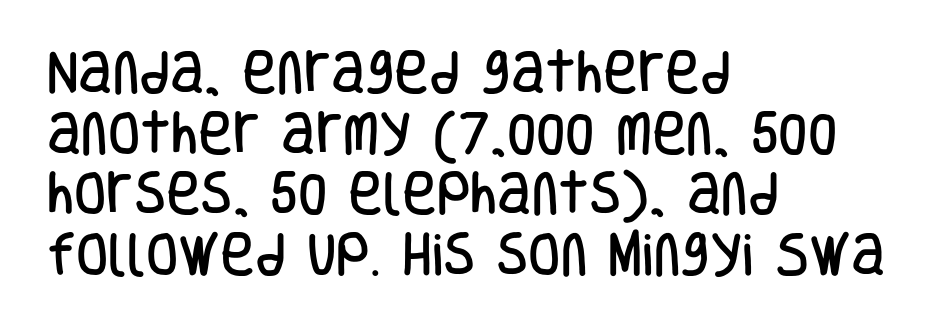
Q: Is the text italic (slanted)? A: No, it is upright.
Q: Is the typeface a serif or a sans-serif typeface? A: Sans-serif.
Q: Is the text underlined? A: No.
Q: How is the paragraph aligned? A: Left-aligned.
Q: Is the spacing between letters normal or unusually wide? A: Normal.
Q: Is the spacing between lines tight, normal or loose? A: Normal.
Q: Width (condensed, normal, or wide)? A: Condensed.
Q: Stroke contrast? A: Low.
Q: x-height? A: Large.
Q: Monospaced? A: No.
